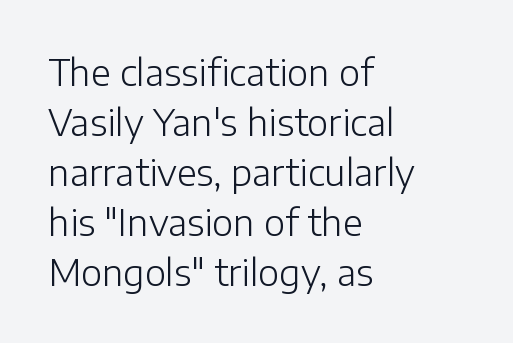
{"serif": "no", "italic": "no", "bold": "no", "weight": "light", "width": "normal", "stroke_contrast": "low", "x_height": "medium", "monospaced": "no", "underline": "no", "align": "left", "line_spacing": "normal", "line_spacing_ratio": 1.39, "letter_spacing": "normal", "letter_spacing_em": 0.0, "glyph_px": 36}
